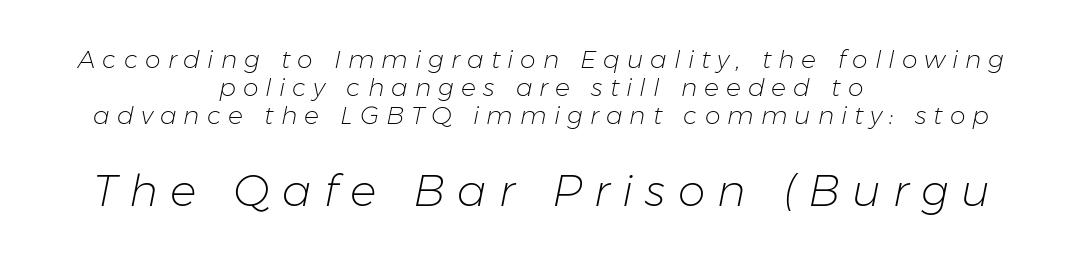
{"italic": "yes", "lean": "right", "slant_degrees": 11, "bold": "no", "weight": "light", "width": "normal", "stroke_contrast": "low", "x_height": "medium", "monospaced": "no", "underline": "no", "align": "center", "line_spacing": "tight", "line_spacing_ratio": 1.13, "letter_spacing": "wide", "letter_spacing_em": 0.28, "larger_block": "second", "size_ratio": 1.76, "glyph_px": 44}
